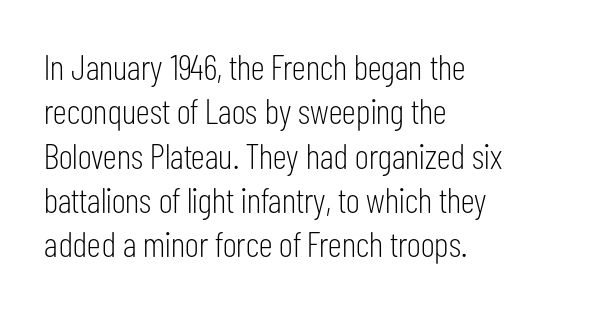
{"serif": "no", "italic": "no", "bold": "no", "weight": "light", "width": "condensed", "stroke_contrast": "low", "x_height": "medium", "monospaced": "no", "underline": "no", "align": "left", "line_spacing_ratio": 1.23, "letter_spacing": "normal", "letter_spacing_em": 0.0, "glyph_px": 36}
